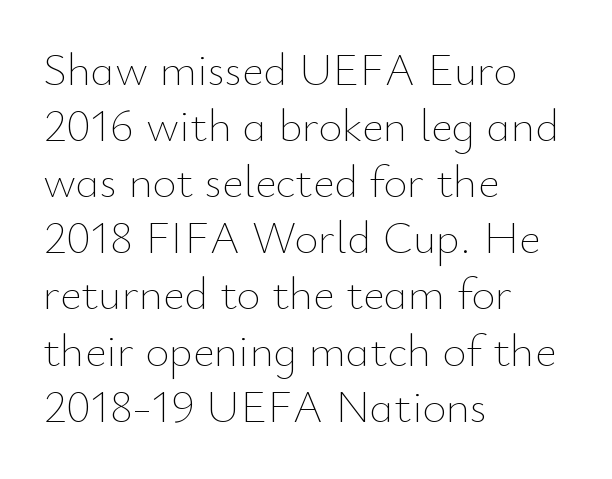
Q: Is the text bold? A: No.
Q: Is the text italic (slanted)? A: No, it is upright.
Q: Is the text underlined? A: No.
Q: How is the paragraph aligned? A: Left-aligned.
Q: Is the spacing between letters normal or unusually wide? A: Normal.
Q: Width (condensed, normal, or wide)? A: Normal.
Q: Stroke contrast? A: Low.
Q: x-height? A: Small.
Q: Monospaced? A: No.
